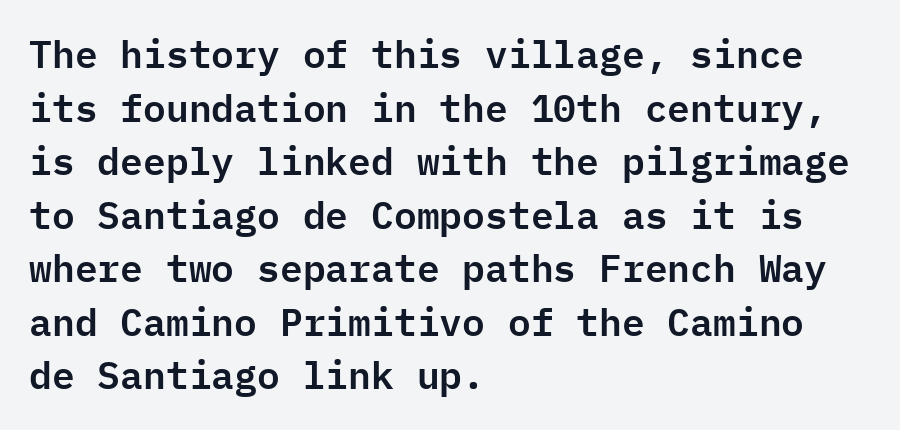
How are the letters spaced? Ordinarily, with no added tracking. Is there any slant? The stems are plumb. Nope, no serifs anywhere on these letters. Does the leading feel generous? No, just average. This sample is left-justified, so line endings fall wherever the words run out.
